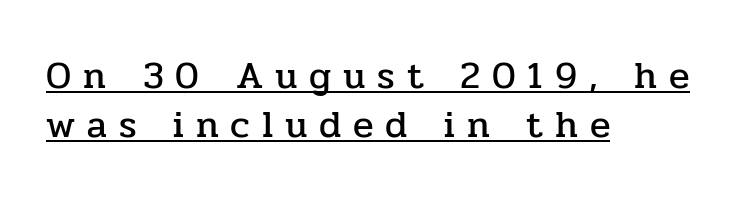
The image shows 38 px serif type, upright; set left-aligned, normal line spacing (1.3x), unusually wide letter spacing (+0.31 em), underlined; low stroke contrast and a medium x-height.
